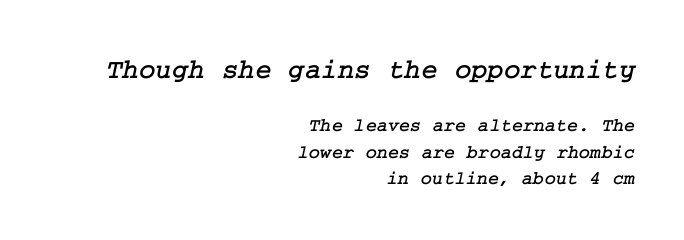
Underlining? Definitely not there. You could call the tracking neutral — neither tight nor loose. Horizontal alignment here is rightward, an uncommon choice for prose. Type size steps down from the first block to the second. Does the type have serifs? Yes, each stem ends in a small foot.
